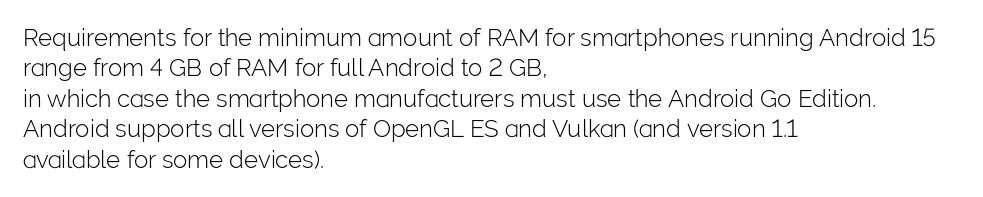
Q: Is the text bold? A: No.
Q: Is the text italic (slanted)? A: No, it is upright.
Q: Is the text underlined? A: No.
Q: How is the paragraph aligned? A: Left-aligned.
Q: Is the spacing between letters normal or unusually wide? A: Normal.
Q: Is the spacing between lines tight, normal or loose? A: Normal.
